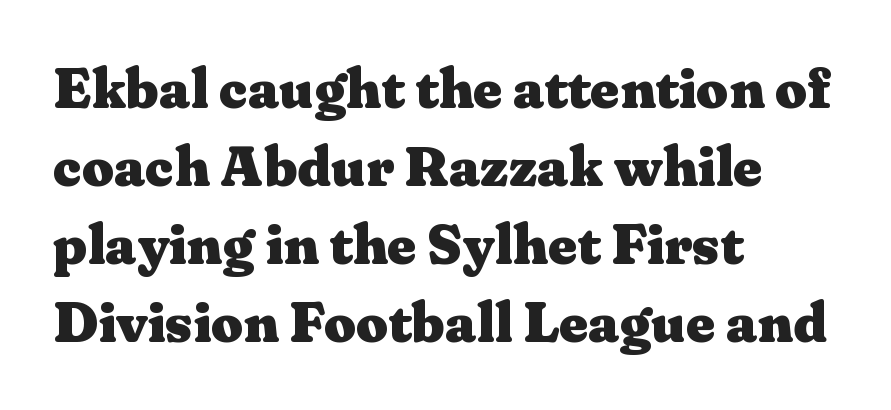
The image shows 56 px heavy, wide serif type, upright; set left-aligned, normal line spacing (1.39x), normal letter spacing, not underlined; medium stroke contrast and a medium x-height.
